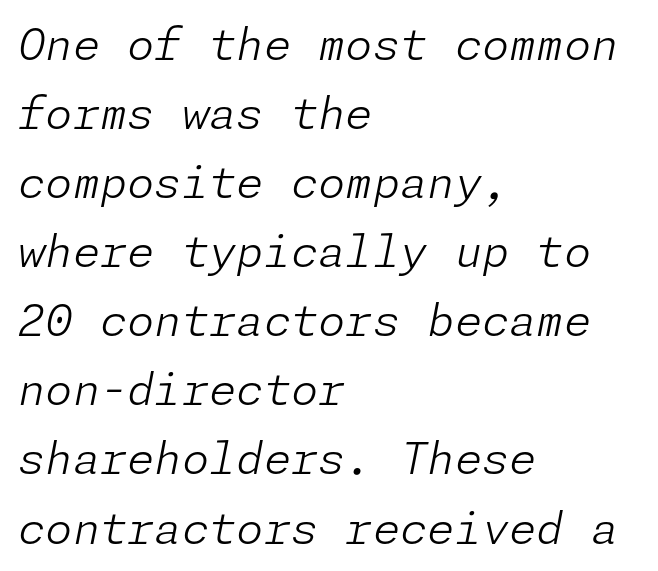
{"italic": "yes", "lean": "right", "slant_degrees": 11, "bold": "no", "weight": "light", "width": "normal", "stroke_contrast": "low", "x_height": "medium", "underline": "no", "align": "left", "line_spacing": "normal", "line_spacing_ratio": 1.57, "letter_spacing": "normal", "letter_spacing_em": 0.0, "glyph_px": 44}
